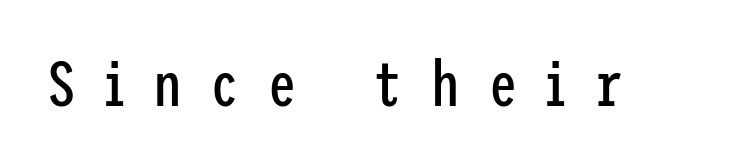
Quick note: not italic, upright. This rendering features lettering with no underline. Is the type heavy? It reads as light-to-regular instead. Serif or sans? Sans — the stroke terminals are bare. Students, note that the glyphs here are deliberately spaced far apart.
